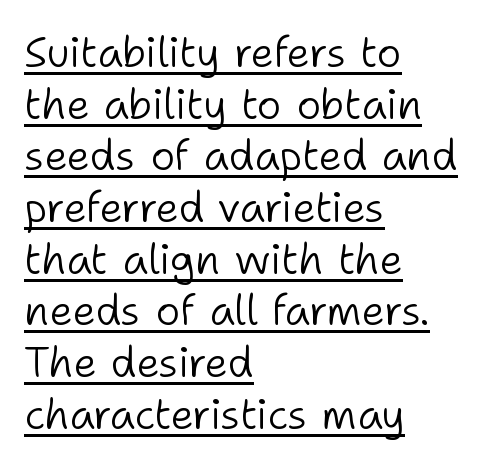
Q: Is the text bold? A: No.
Q: Is the text italic (slanted)? A: No, it is upright.
Q: Is the typeface a serif or a sans-serif typeface? A: Sans-serif.
Q: Is the text underlined? A: Yes.
Q: How is the paragraph aligned? A: Left-aligned.
Q: Is the spacing between letters normal or unusually wide? A: Normal.
Q: Width (condensed, normal, or wide)? A: Normal.
Q: Stroke contrast? A: Low.
Q: x-height? A: Medium.
Q: Monospaced? A: No.
